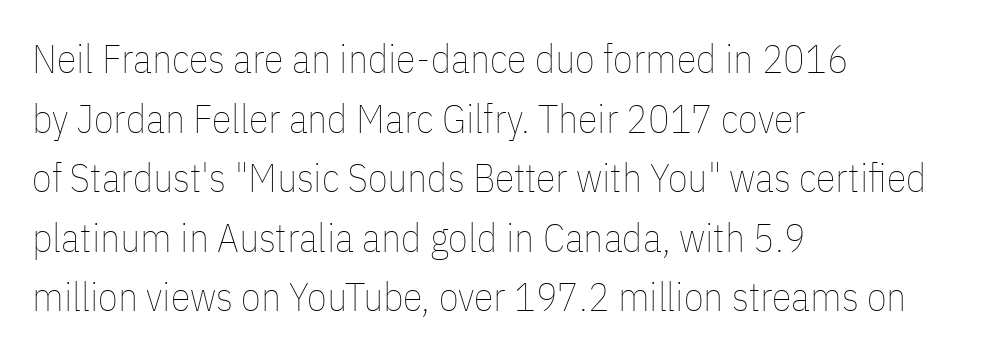
Quick note: interline space is typical. Underline: absent. Is this a heavy cut? Hardly; it is regular or lighter. When letters stand straight like this, we call the style roman or upright.
